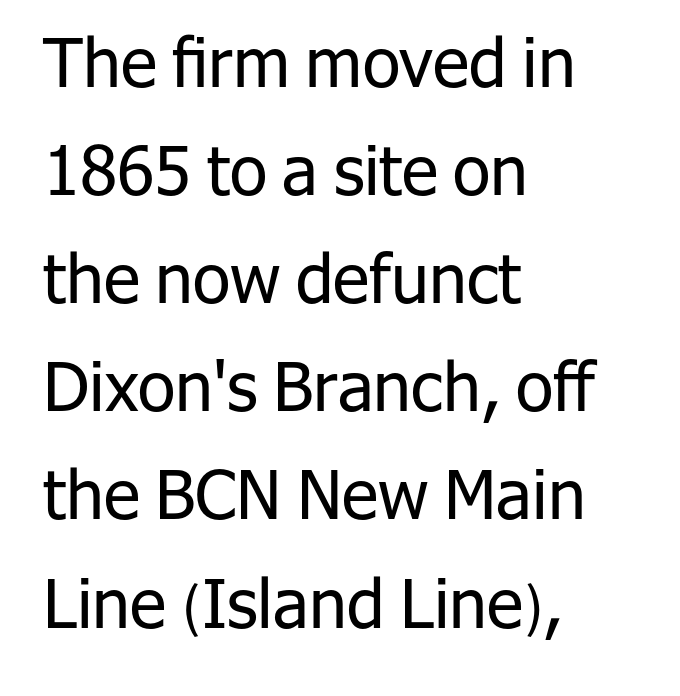
The block of text has a typical density, with ordinary space between rows. Tall strokes in this sample are plumb rather than angled. In terms of letterspacing, this is plain default setting. Line starts are locked; line ends wander. Note the varied advance widths — an 'i' is clearly narrower than an 'm'.
